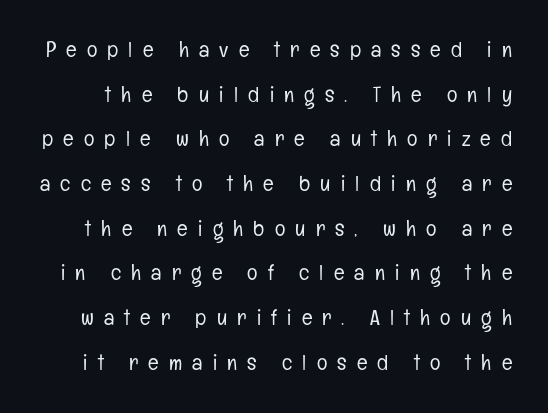
The image shows 22 px text type, upright; set loose line spacing (2.03x), unusually wide letter spacing (+0.46 em), not underlined.
